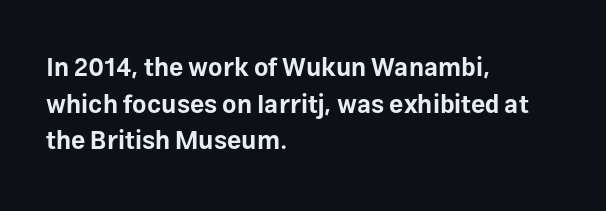
Compared with an ordinary text face, these strokes are far heavier — a full bold. Tall strokes in this sample are plumb rather than angled. Reading down the block, your eye returns to a fixed left position each line. The space directly below the letters is spotless. Leading matches the norm, producing a regular column. The type is set solid horizontally, with unmodified tracking.
